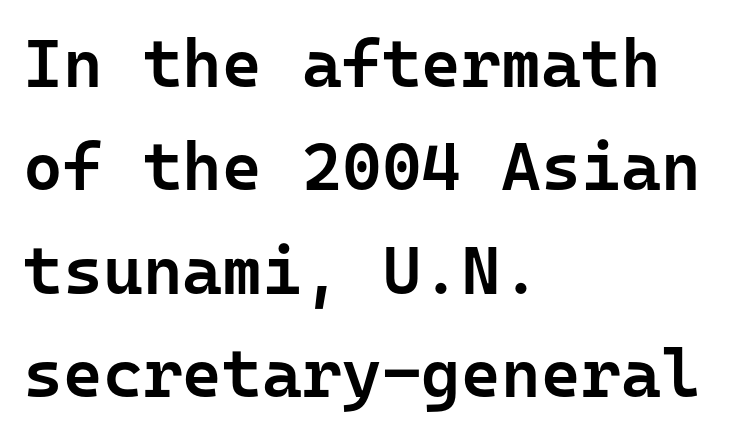
{"serif": "no", "italic": "no", "bold": "semi", "weight": "semibold", "width": "normal", "stroke_contrast": "low", "x_height": "medium", "monospaced": "yes", "underline": "no", "align": "left", "line_spacing": "normal", "line_spacing_ratio": 1.52, "letter_spacing": "normal", "letter_spacing_em": 0.0, "glyph_px": 68}
